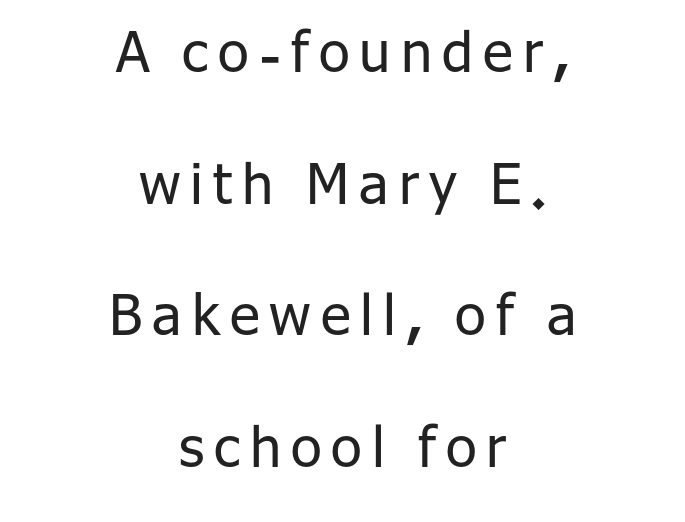
Q: Is the text bold? A: No.
Q: Is the text italic (slanted)? A: No, it is upright.
Q: Is the typeface a serif or a sans-serif typeface? A: Sans-serif.
Q: Is the text underlined? A: No.
Q: How is the paragraph aligned? A: Centered.
Q: Is the spacing between lines tight, normal or loose? A: Loose.
Q: Width (condensed, normal, or wide)? A: Normal.
Q: Stroke contrast? A: Low.
Q: x-height? A: Medium.
Q: Monospaced? A: No.
